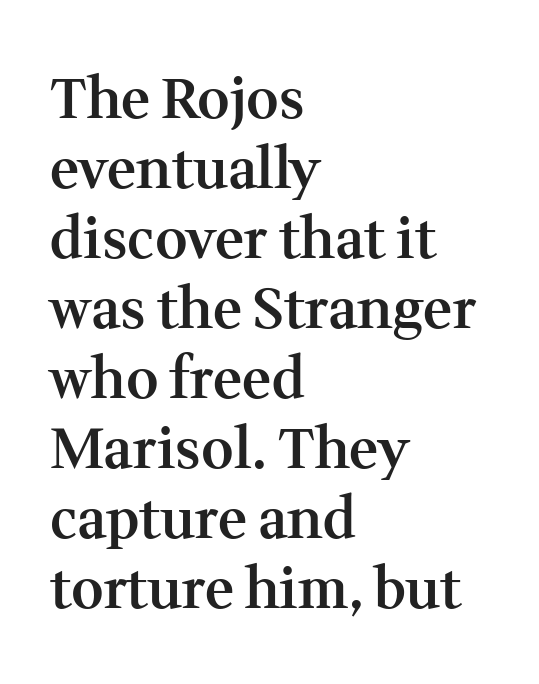
Q: Is the text bold? A: Semi-bold.
Q: Is the text italic (slanted)? A: No, it is upright.
Q: Is the typeface a serif or a sans-serif typeface? A: Serif.
Q: Is the text underlined? A: No.
Q: How is the paragraph aligned? A: Left-aligned.
Q: Is the spacing between letters normal or unusually wide? A: Normal.
Q: Is the spacing between lines tight, normal or loose? A: Normal.
Q: Width (condensed, normal, or wide)? A: Normal.
Q: Stroke contrast? A: Medium.
Q: x-height? A: Medium.
Q: Monospaced? A: No.
